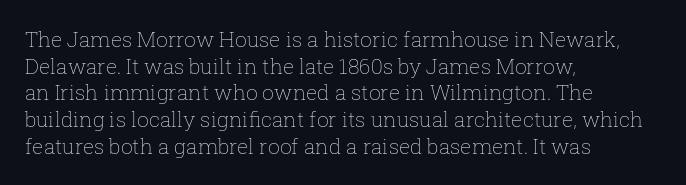
{"italic": "no", "bold": "no", "underline": "no", "align": "left", "line_spacing": "normal", "line_spacing_ratio": 1.27, "letter_spacing": "normal", "letter_spacing_em": 0.0, "glyph_px": 21}
